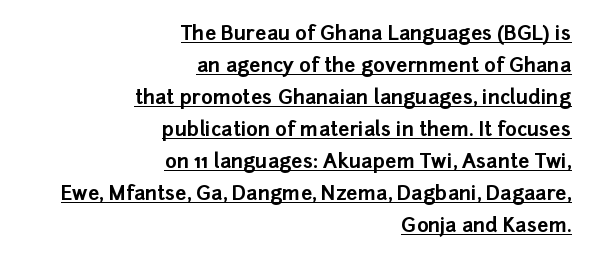
The image shows 20 px bold type, upright; set right-aligned, normal line spacing (1.6x), normal letter spacing, underlined.
